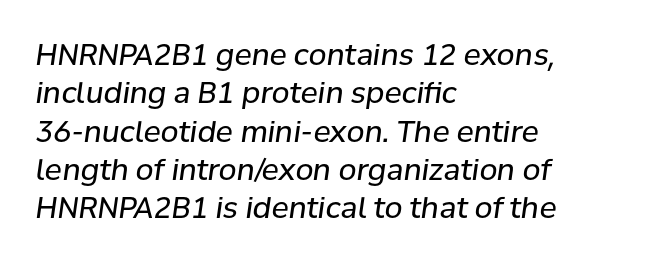
Q: Is the text bold? A: No.
Q: Is the text italic (slanted)? A: Yes, it leans right by about 8 degrees.
Q: Is the text underlined? A: No.
Q: How is the paragraph aligned? A: Left-aligned.
Q: Is the spacing between letters normal or unusually wide? A: Normal.
Q: Is the spacing between lines tight, normal or loose? A: Normal.
Q: Width (condensed, normal, or wide)? A: Normal.
Q: Stroke contrast? A: Low.
Q: x-height? A: Medium.
Q: Monospaced? A: No.
